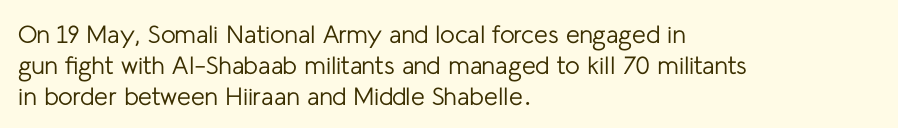
Q: Is the text bold? A: No.
Q: Is the text italic (slanted)? A: No, it is upright.
Q: Is the text underlined? A: No.
Q: How is the paragraph aligned? A: Left-aligned.
Q: Is the spacing between letters normal or unusually wide? A: Normal.
